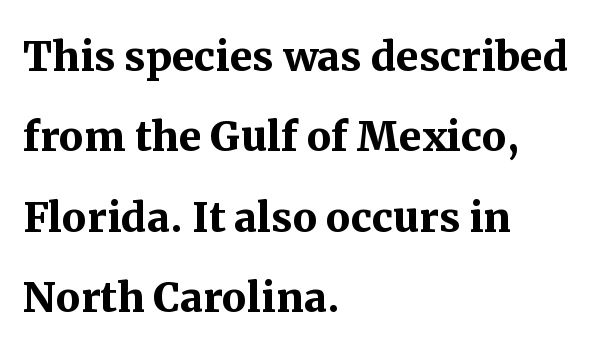
Q: Is the text bold? A: Yes.
Q: Is the text italic (slanted)? A: No, it is upright.
Q: Is the typeface a serif or a sans-serif typeface? A: Serif.
Q: Is the text underlined? A: No.
Q: How is the paragraph aligned? A: Left-aligned.
Q: Is the spacing between letters normal or unusually wide? A: Normal.
Q: Is the spacing between lines tight, normal or loose? A: Normal.
Q: Width (condensed, normal, or wide)? A: Normal.
Q: Stroke contrast? A: Medium.
Q: x-height? A: Medium.
Q: Monospaced? A: No.
